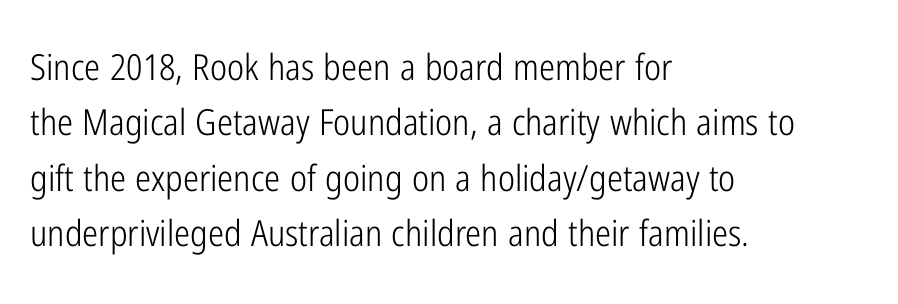
Q: Is the text bold? A: No.
Q: Is the text italic (slanted)? A: No, it is upright.
Q: Is the typeface a serif or a sans-serif typeface? A: Sans-serif.
Q: Is the text underlined? A: No.
Q: How is the paragraph aligned? A: Left-aligned.
Q: Is the spacing between letters normal or unusually wide? A: Normal.
Q: Is the spacing between lines tight, normal or loose? A: Normal.
Q: Width (condensed, normal, or wide)? A: Condensed.
Q: Stroke contrast? A: Low.
Q: x-height? A: Medium.
Q: Monospaced? A: No.
